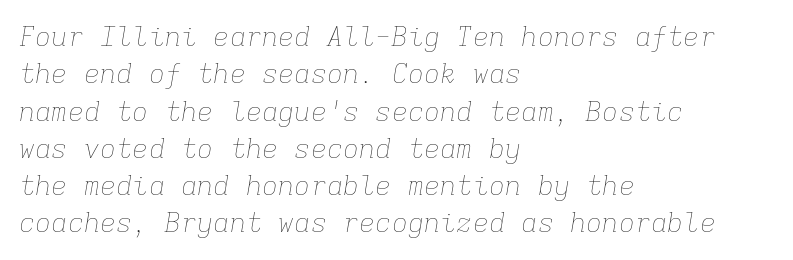
Q: Is the text bold? A: No.
Q: Is the text italic (slanted)? A: Yes, it leans right by about 9 degrees.
Q: Is the text underlined? A: No.
Q: How is the paragraph aligned? A: Left-aligned.
Q: Is the spacing between letters normal or unusually wide? A: Normal.
Q: Is the spacing between lines tight, normal or loose? A: Normal.
